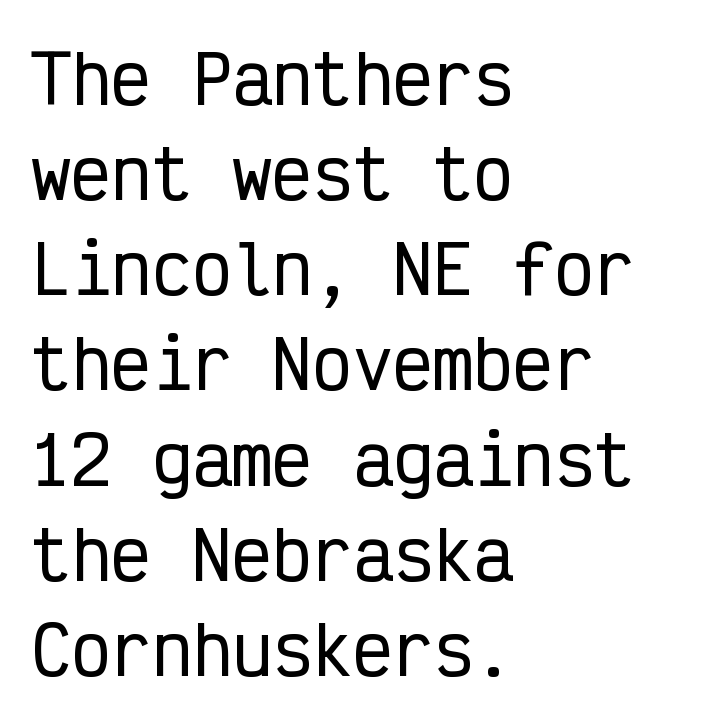
Check the space under the baseline: it is left empty. Looks like terminal output: every glyph gets an equal slot. These lines are composed in type without serifs. Alignment: flush left.
